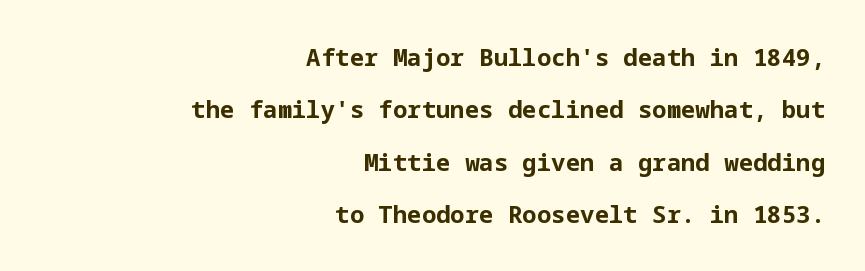
The image shows 24 px bold type, upright; set right-aligned, loose line spacing (2.18x), normal letter spacing, not underlined.
